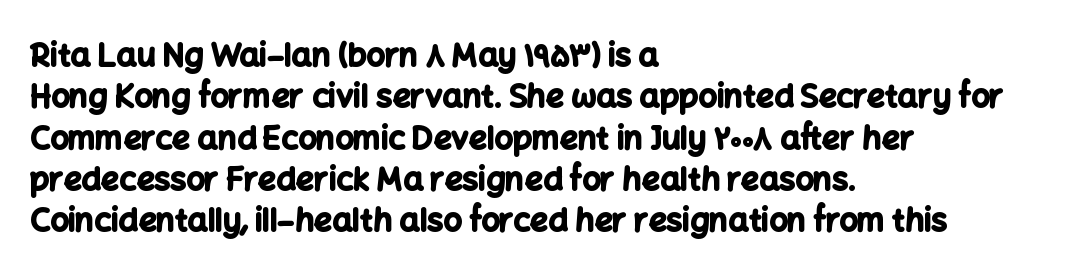
{"serif": "no", "italic": "no", "bold": "yes", "weight": "bold", "width": "normal", "stroke_contrast": "low", "x_height": "medium", "monospaced": "no", "underline": "no", "align": "left", "line_spacing": "normal", "line_spacing_ratio": 1.29, "letter_spacing": "normal", "letter_spacing_em": 0.0, "glyph_px": 32}
